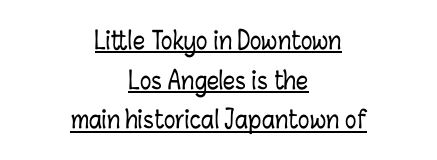
Q: Is the text italic (slanted)? A: No, it is upright.
Q: Is the text underlined? A: Yes.
Q: How is the paragraph aligned? A: Centered.
Q: Is the spacing between letters normal or unusually wide? A: Normal.
Q: Is the spacing between lines tight, normal or loose? A: Normal.
